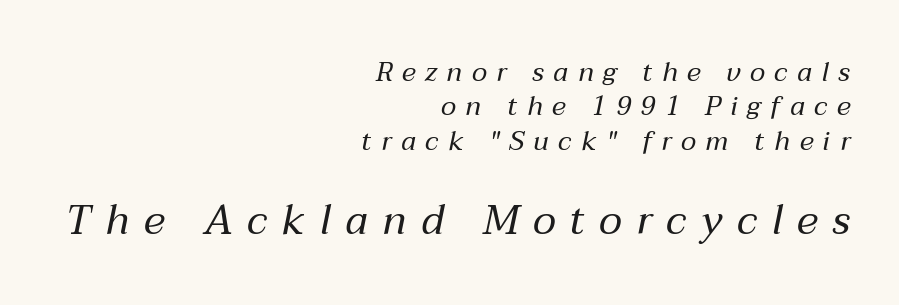
{"italic": "yes", "lean": "right", "slant_degrees": 12, "bold": "no", "weight": "regular", "width": "normal", "stroke_contrast": "medium", "x_height": "medium", "monospaced": "no", "underline": "no", "align": "right", "line_spacing": "normal", "line_spacing_ratio": 1.27, "letter_spacing": "wide", "letter_spacing_em": 0.35, "larger_block": "second", "size_ratio": 1.52, "glyph_px": 41}
